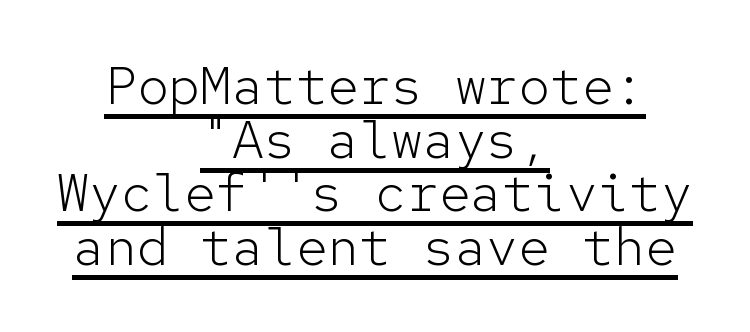
{"serif": "no", "italic": "no", "bold": "no", "weight": "light", "width": "normal", "stroke_contrast": "low", "x_height": "medium", "monospaced": "yes", "underline": "yes", "align": "center", "line_spacing": "tight", "line_spacing_ratio": 1.01, "letter_spacing": "normal", "letter_spacing_em": 0.0, "glyph_px": 53}
